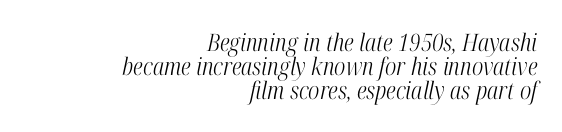
{"italic": "yes", "lean": "right", "slant_degrees": 12, "bold": "no", "underline": "no", "align": "right", "line_spacing": "tight", "line_spacing_ratio": 0.99, "letter_spacing": "normal", "letter_spacing_em": 0.0, "glyph_px": 24}
